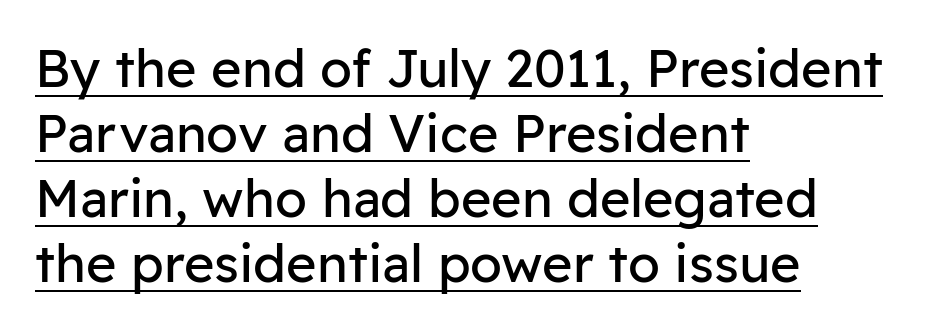
You could not count columns in this text — the font is proportionally spaced. Do the letters lean? They stand straight. This sample uses a sans-serif face. A baseline rule has been typeset under these characters. Notice how descenders clear the ascenders below comfortably — that's standard leading. Nobody touched the tracking dial on this one.
